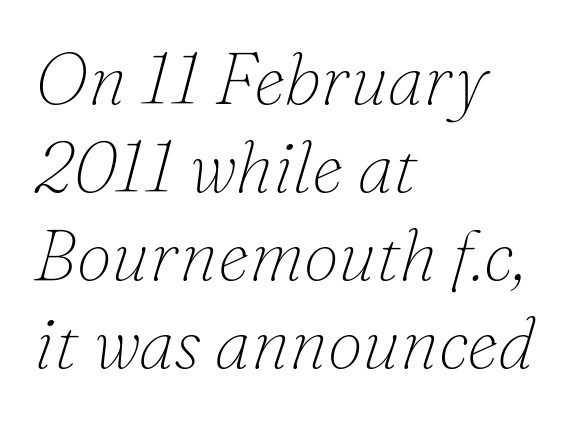
The image shows 71 px thin serif type, italic (leaning right); set left-aligned, line spacing 1.24x, normal letter spacing, not underlined; low stroke contrast and a small x-height.
